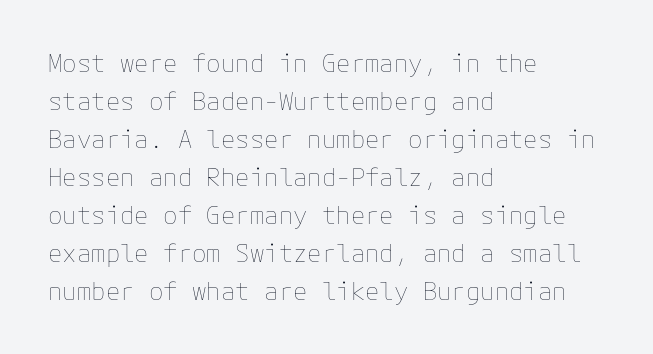
{"italic": "no", "bold": "no", "underline": "no", "align": "left", "line_spacing": "normal", "line_spacing_ratio": 1.58, "letter_spacing": "normal", "letter_spacing_em": 0.0, "glyph_px": 24}
